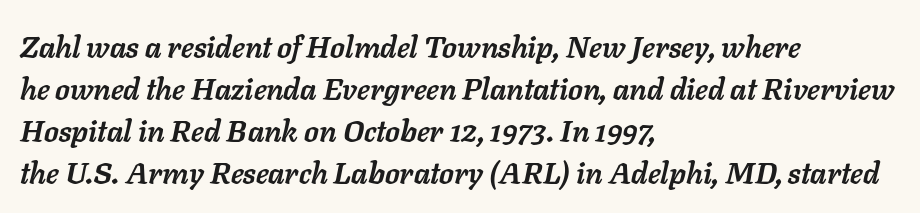
Q: Is the text bold? A: Yes.
Q: Is the text italic (slanted)? A: Yes, it leans right by about 11 degrees.
Q: Is the text underlined? A: No.
Q: How is the paragraph aligned? A: Left-aligned.
Q: Is the spacing between letters normal or unusually wide? A: Normal.
Q: Is the spacing between lines tight, normal or loose? A: Normal.
Q: Width (condensed, normal, or wide)? A: Normal.
Q: Stroke contrast? A: Low.
Q: x-height? A: Medium.
Q: Monospaced? A: No.
